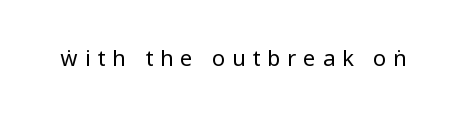
{"italic": "no", "bold": "no", "underline": "no", "letter_spacing": "wide", "letter_spacing_em": 0.31, "glyph_px": 22}
